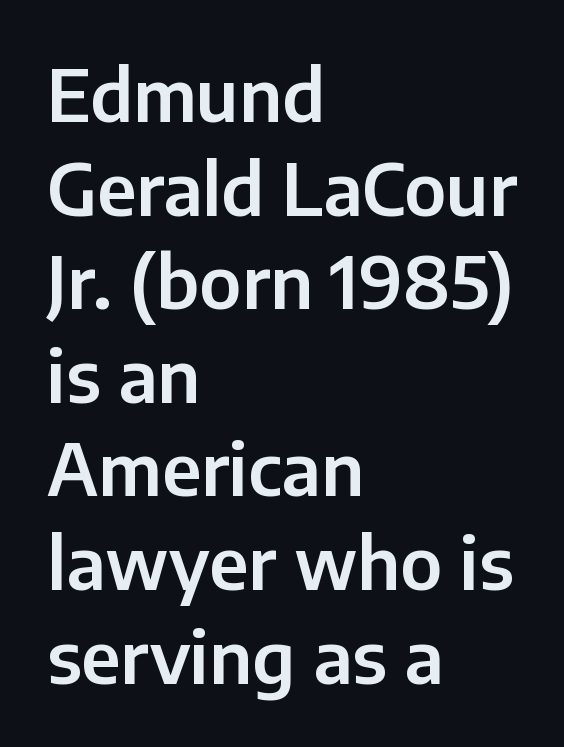
Q: Is the text italic (slanted)? A: No, it is upright.
Q: Is the typeface a serif or a sans-serif typeface? A: Sans-serif.
Q: Is the text underlined? A: No.
Q: How is the paragraph aligned? A: Left-aligned.
Q: Is the spacing between letters normal or unusually wide? A: Normal.
Q: Is the spacing between lines tight, normal or loose? A: Normal.
Q: Width (condensed, normal, or wide)? A: Normal.
Q: Stroke contrast? A: Low.
Q: x-height? A: Medium.
Q: Monospaced? A: No.
